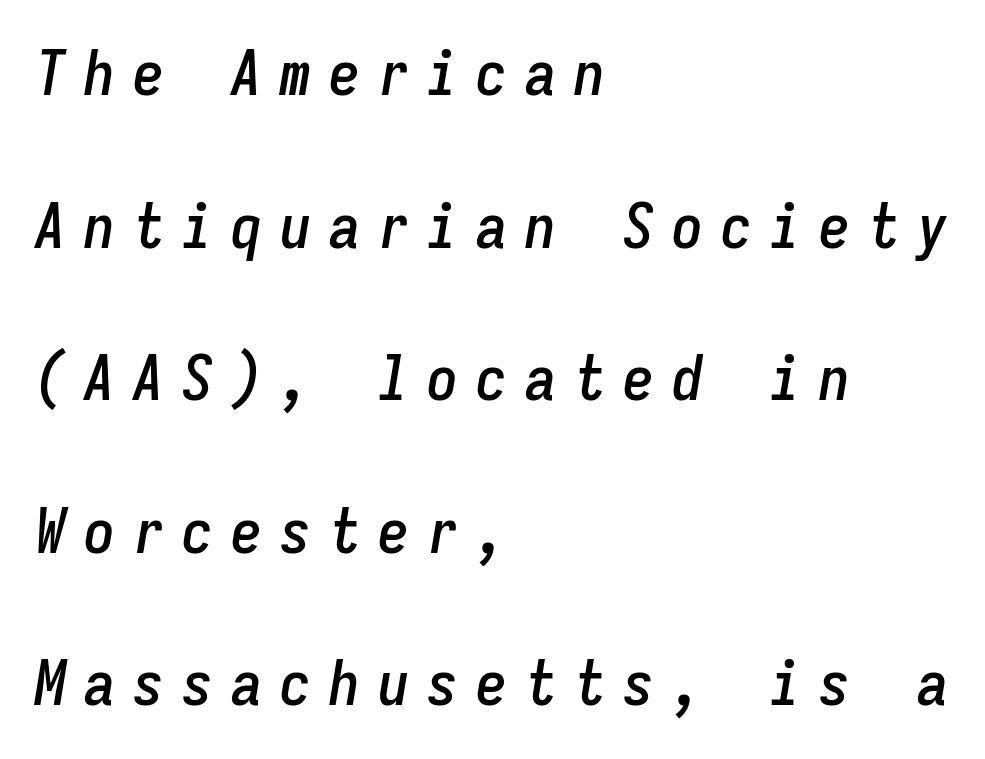
The image shows 62 px condensed type, italic (leaning right), monospaced; set left-aligned, loose line spacing (2.46x), unusually wide letter spacing (+0.29 em), not underlined; low stroke contrast and a medium x-height.
